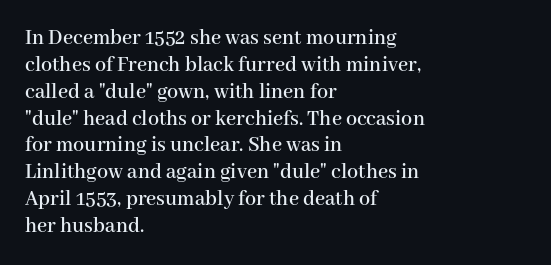
Q: Is the text italic (slanted)? A: No, it is upright.
Q: Is the text underlined? A: No.
Q: How is the paragraph aligned? A: Left-aligned.
Q: Is the spacing between letters normal or unusually wide? A: Normal.
